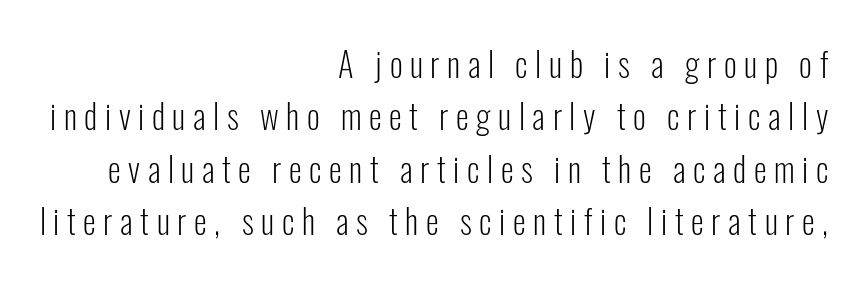
This rendering uses right alignment, leaving the left contour irregular. Note the varied advance widths — an 'i' is clearly narrower than an 'm'. Observe the wide spacing: letters keep a clear distance from each other. Upright lettering throughout. The foot of each line stays bare and open.
